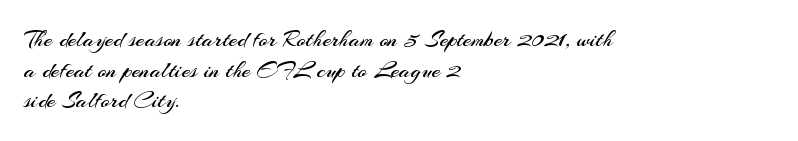
Is the type heavy? It reads as light-to-regular instead. Leftover space on each line is placed entirely after the last word. Characters follow at the spacing the type designer built in. The passage shown stacks its lines at a standard gap.
